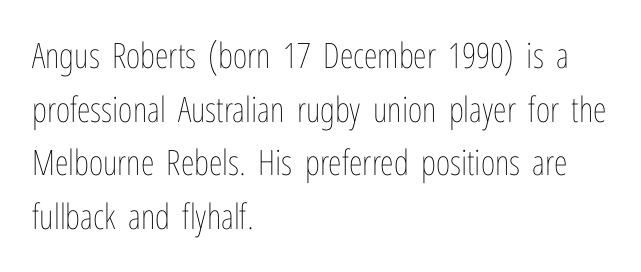
{"italic": "no", "bold": "no", "weight": "thin", "width": "condensed", "stroke_contrast": "low", "x_height": "medium", "monospaced": "no", "underline": "no", "align": "left", "line_spacing": "normal", "line_spacing_ratio": 1.53, "letter_spacing": "normal", "letter_spacing_em": 0.0, "glyph_px": 35}
